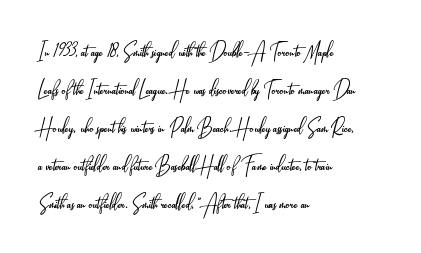
Q: Is the text bold? A: No.
Q: Is the text italic (slanted)? A: Yes.
Q: Is the text underlined? A: No.
Q: How is the paragraph aligned? A: Left-aligned.
Q: Is the spacing between letters normal or unusually wide? A: Normal.
Q: Is the spacing between lines tight, normal or loose? A: Normal.
